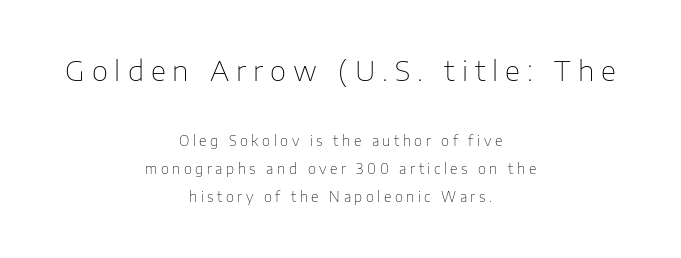
The image shows 28 px thin sans-serif type, upright; set centered, loose line spacing (2.01x), unusually wide letter spacing (+0.25 em), not underlined; the first (top) block is 2.0x larger; low stroke contrast and a medium x-height.
